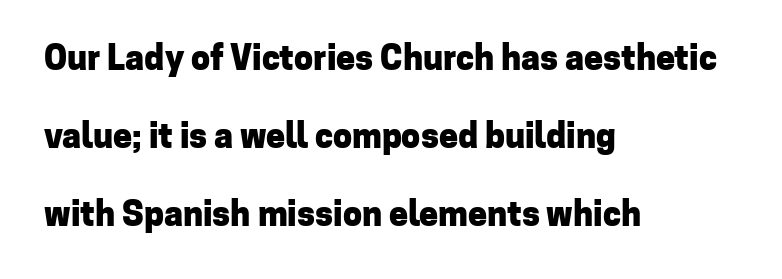
{"serif": "no", "italic": "no", "bold": "yes", "weight": "heavy", "width": "normal", "stroke_contrast": "low", "x_height": "medium", "monospaced": "no", "underline": "no", "align": "left", "line_spacing": "loose", "line_spacing_ratio": 2.29, "letter_spacing": "normal", "letter_spacing_em": 0.0, "glyph_px": 34}
